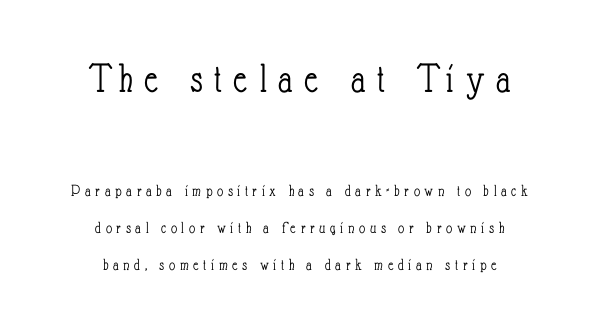
Q: Is the text bold? A: No.
Q: Is the text italic (slanted)? A: No, it is upright.
Q: Is the text underlined? A: No.
Q: How is the paragraph aligned? A: Centered.
Q: Is the spacing between letters normal or unusually wide? A: Unusually wide.
Q: Is the spacing between lines tight, normal or loose? A: Loose.
Q: Which block of text is set in a larger size, the first (top) or the second (bottom)? A: The first (top) one.
Q: Width (condensed, normal, or wide)? A: Condensed.
Q: Stroke contrast? A: Low.
Q: x-height? A: Small.
Q: Monospaced? A: No.
